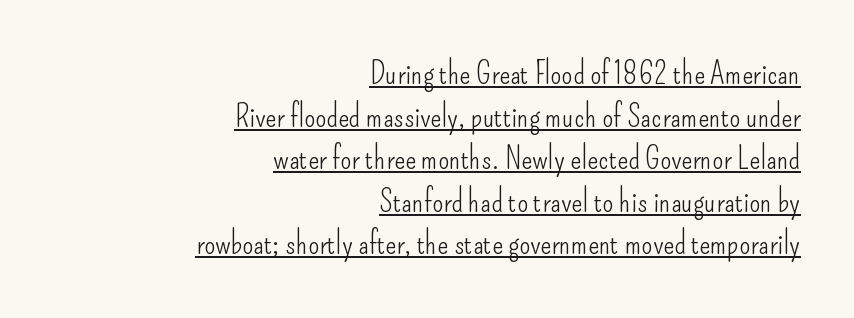
Interline gaps are of average width in this sample. The font family rendered here belongs to the sans-serif group. No chunkiness to these letters — they're not bold. Inter-character spacing is left at the font's built-in metrics. Does the lettering tilt? It doesn't — this is upright. In designer terms, the underline attribute is active on this setting.
